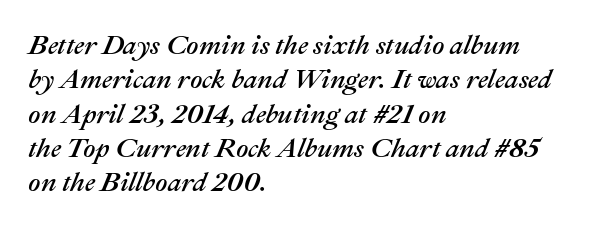
Line beginnings align vertically; line endings do not. Standard letterfit; no display-style spreading of the glyphs. The strip under each line holds only bare page. Rows of type keep a routine distance in the vertical direction. The font's italic variant was chosen for this text.
